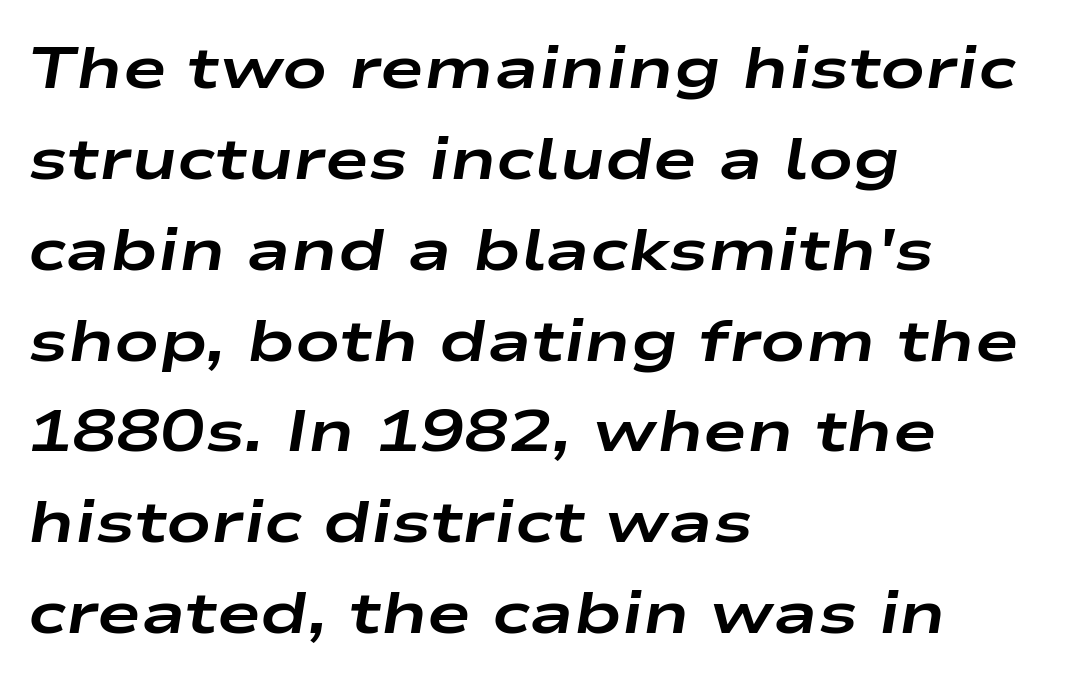
{"italic": "yes", "lean": "right", "slant_degrees": 9, "bold": "yes", "weight": "bold", "width": "wide", "stroke_contrast": "low", "x_height": "medium", "monospaced": "no", "underline": "no", "align": "left", "line_spacing": "normal", "line_spacing_ratio": 1.54, "letter_spacing": "normal", "letter_spacing_em": 0.0, "glyph_px": 59}
